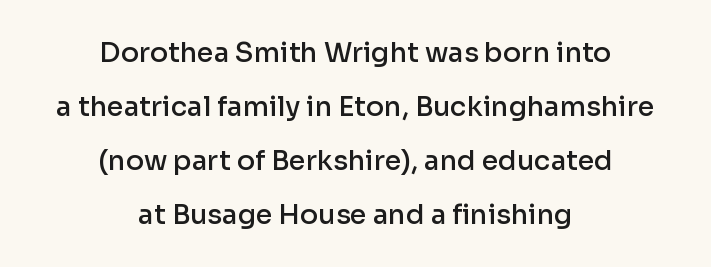
Is there much room between lines? Yes — plenty of vertical air separates them. Tracking value appears to be zero — textbook default spacing. The rendering uses a semibold face; strokes are thickened but not to full bold. Visually the block forms a symmetrical silhouette, jagged on both flanks.
